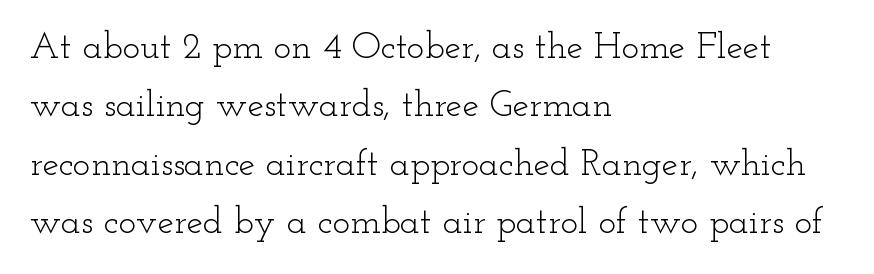
Q: Is the text bold? A: No.
Q: Is the text italic (slanted)? A: No, it is upright.
Q: Is the typeface a serif or a sans-serif typeface? A: Serif.
Q: Is the text underlined? A: No.
Q: How is the paragraph aligned? A: Left-aligned.
Q: Is the spacing between letters normal or unusually wide? A: Normal.
Q: Is the spacing between lines tight, normal or loose? A: Normal.
Q: Width (condensed, normal, or wide)? A: Wide.
Q: Stroke contrast? A: Low.
Q: x-height? A: Small.
Q: Monospaced? A: No.
